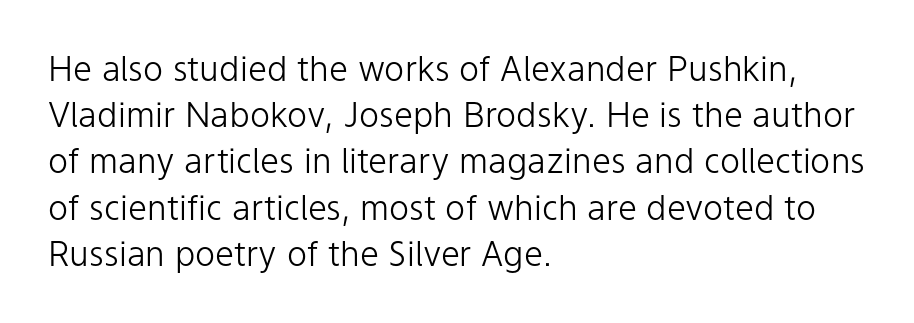
Q: Is the text bold? A: No.
Q: Is the text italic (slanted)? A: No, it is upright.
Q: Is the typeface a serif or a sans-serif typeface? A: Sans-serif.
Q: Is the text underlined? A: No.
Q: How is the paragraph aligned? A: Left-aligned.
Q: Is the spacing between letters normal or unusually wide? A: Normal.
Q: Is the spacing between lines tight, normal or loose? A: Normal.
Q: Width (condensed, normal, or wide)? A: Normal.
Q: Stroke contrast? A: Low.
Q: x-height? A: Medium.
Q: Monospaced? A: No.
